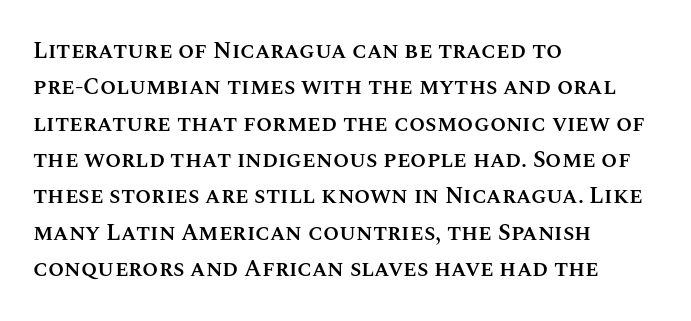
The paragraph shown leans on its left margin. Baseline-to-baseline distance is the conventional proportion of letter height. Check under the words: just untouched page. How are the letters spaced? Ordinarily, with no added tracking.
